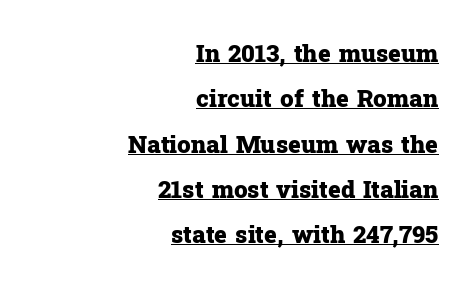
Q: Is the text bold? A: Yes.
Q: Is the text italic (slanted)? A: No, it is upright.
Q: Is the text underlined? A: Yes.
Q: How is the paragraph aligned? A: Right-aligned.
Q: Is the spacing between letters normal or unusually wide? A: Normal.
